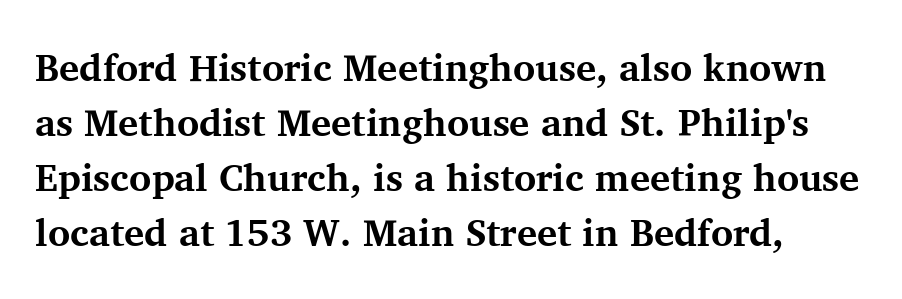
This sample uses a serif face. A clean baseline with only descenders dipping below it. Each new line begins a customary step beneath the previous one. A roman cut, with each character standing at attention.
